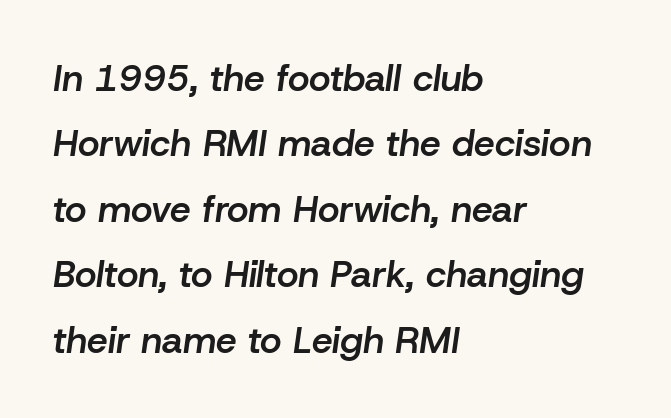
The image shows 37 px semibold type, italic (leaning right); set left-aligned, line spacing 1.77x, normal letter spacing, not underlined; low stroke contrast and a medium x-height.
